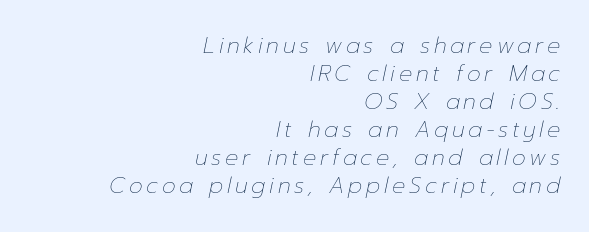
{"italic": "yes", "lean": "right", "slant_degrees": 12, "bold": "no", "underline": "no", "align": "right", "line_spacing": "normal", "line_spacing_ratio": 1.27, "glyph_px": 22}
